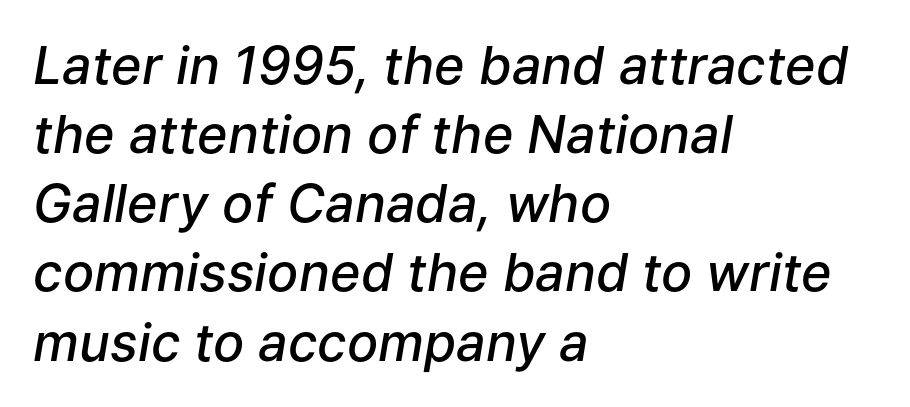
Glyph-to-glyph distance matches everyday printed text. Underline: absent. Short and long lines alike share a common starting point at left. Note the varied advance widths — an 'i' is clearly narrower than an 'm'.
